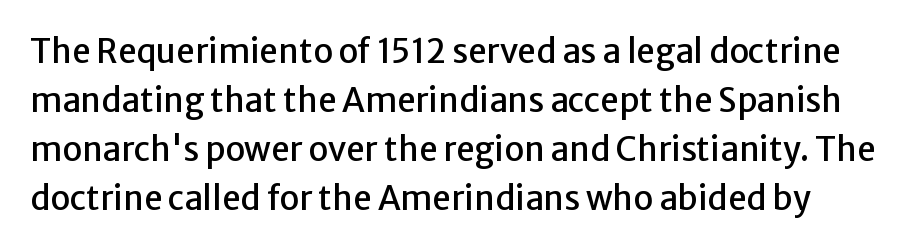
This is the regular roman posture of the typeface. Glance below the letters and you will spot only blank space. The passage shown is typed in a proportional face where columns would drift. Each new line begins a customary step beneath the previous one. The face used here is rendered with its standard letterfit.
